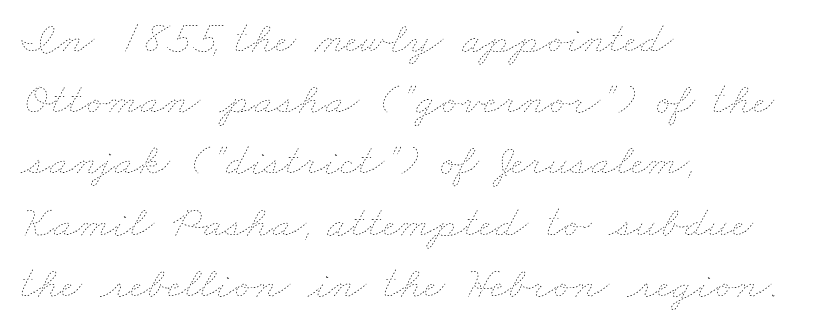
The image shows 46 px thin, wide type; set left-aligned, normal line spacing (1.33x), normal letter spacing, not underlined; low stroke contrast and a small x-height.
